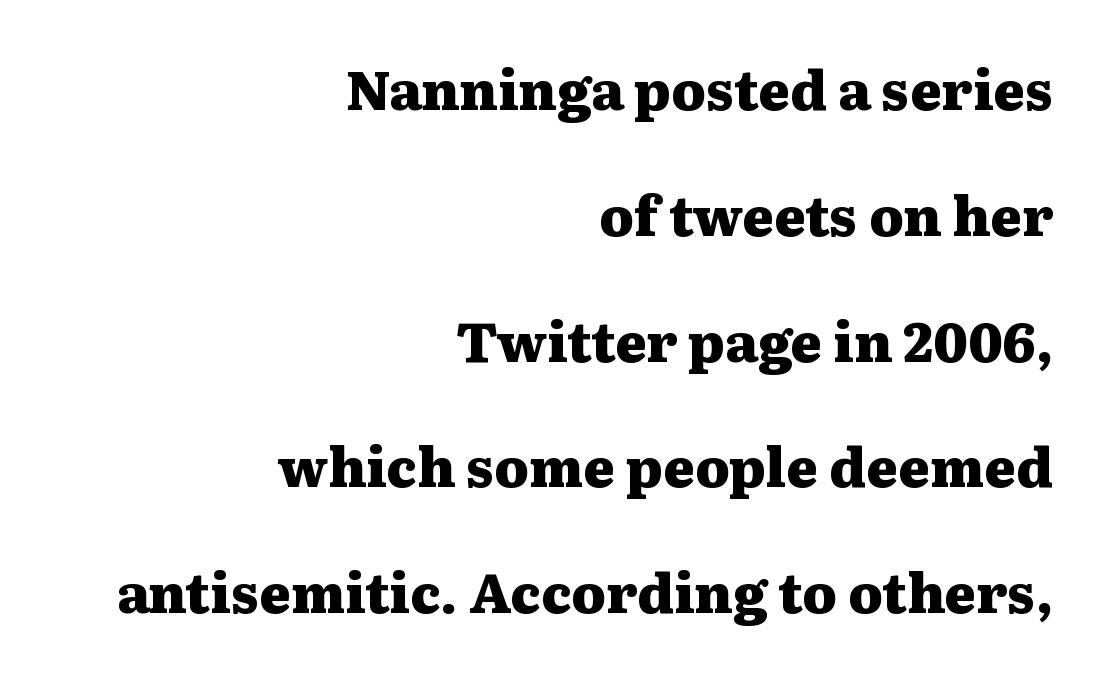
The image shows 54 px heavy, wide serif type, upright; set right-aligned, loose line spacing (2.33x), normal letter spacing, not underlined; medium stroke contrast and a medium x-height.
